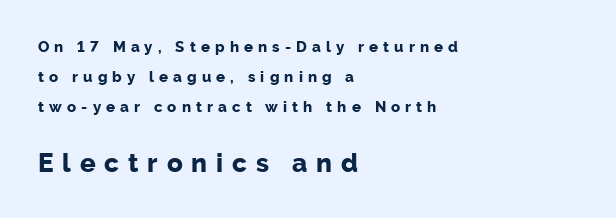
The image shows 26 px bold type, upright; set left-aligned, loose line spacing (1.99x), unusually wide letter spacing (+0.34 em), not underlined; the second (bottom) block is 1.73x larger.
